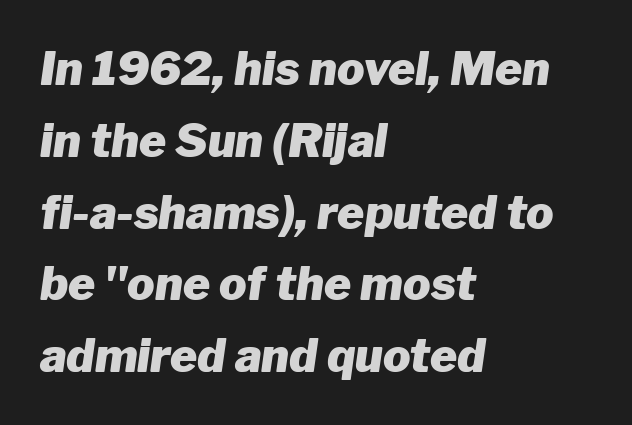
{"italic": "yes", "lean": "right", "slant_degrees": 8, "bold": "yes", "weight": "heavy", "width": "normal", "stroke_contrast": "low", "x_height": "medium", "monospaced": "no", "underline": "no", "align": "left", "line_spacing": "normal", "line_spacing_ratio": 1.56, "letter_spacing": "normal", "letter_spacing_em": 0.0, "glyph_px": 46}
